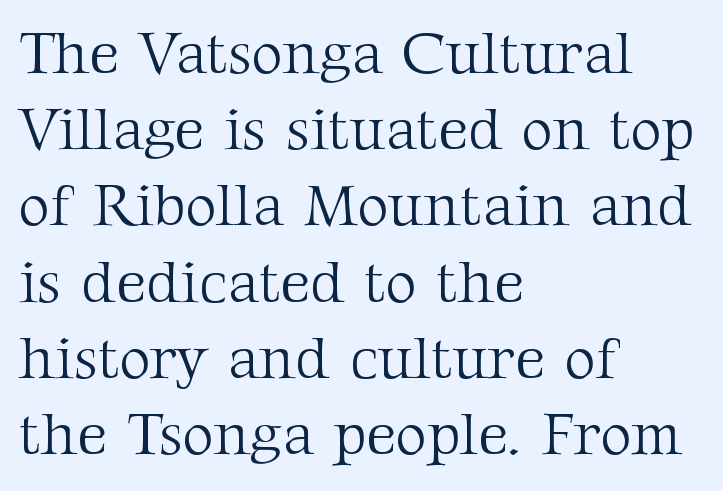
You could call the tracking neutral — neither tight nor loose. A quiet, ordinary-to-light weight characterises the typeface. Interline gaps are of average width in this sample. Rendered with straight, roman letterforms. Layout note: lines flush left.
